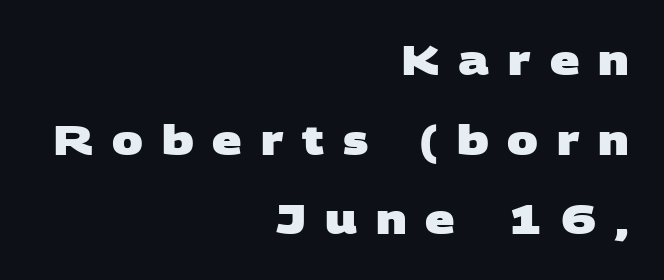
The image shows 41 px heavy, wide sans-serif type; set right-aligned, loose line spacing (1.94x), unusually wide letter spacing (+0.46 em), not underlined; low stroke contrast and a large x-height.
